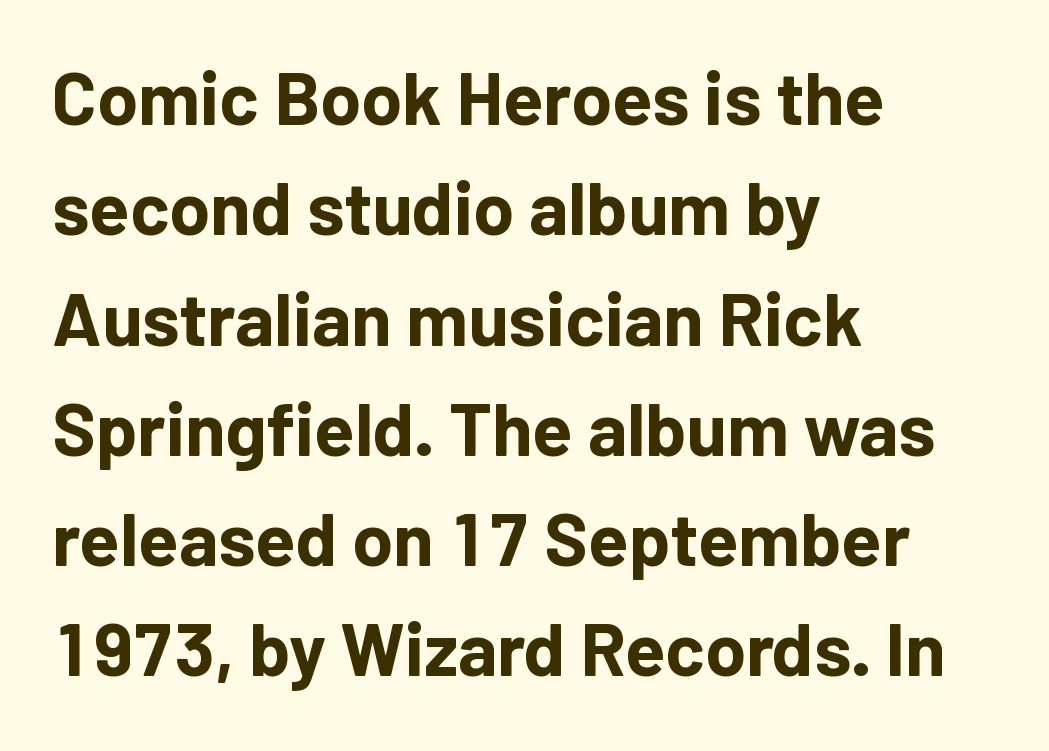
{"serif": "no", "italic": "no", "bold": "yes", "weight": "bold", "width": "normal", "stroke_contrast": "low", "x_height": "medium", "monospaced": "no", "underline": "no", "align": "left", "line_spacing": "normal", "line_spacing_ratio": 1.49, "letter_spacing": "normal", "letter_spacing_em": 0.0, "glyph_px": 74}
